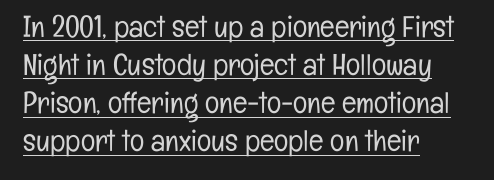
The image shows 30 px light, condensed sans-serif type, upright; set left-aligned, normal line spacing (1.27x), normal letter spacing, underlined; low stroke contrast and a medium x-height.
